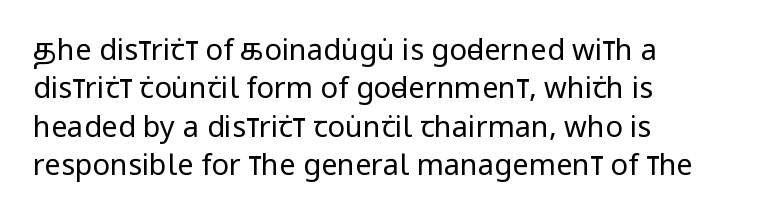
The image shows 29 px regular-weight, condensed sans-serif type, upright; set left-aligned, normal line spacing (1.32x), normal letter spacing, not underlined; low stroke contrast and a large x-height.
